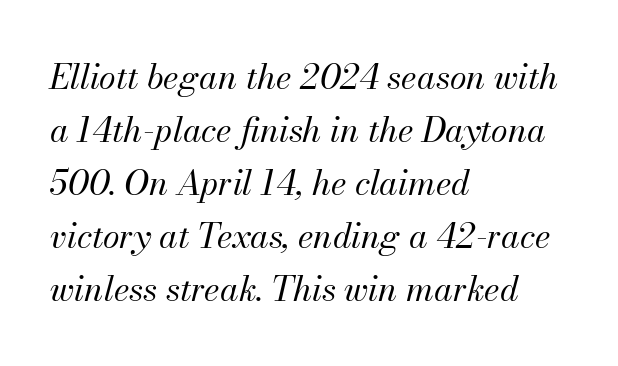
The image shows 34 px regular-weight type, italic (leaning right); set left-aligned, normal line spacing (1.56x), normal letter spacing, not underlined; medium stroke contrast and a small x-height.
